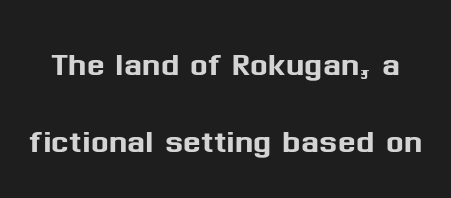
Just letters on the line, the space beneath them empty. Serif or sans? Sans — the stroke terminals are bare. Think of a printed novel: that variable character pitch is what you see here. Spacing between characters is what you'd get straight out of the box.
